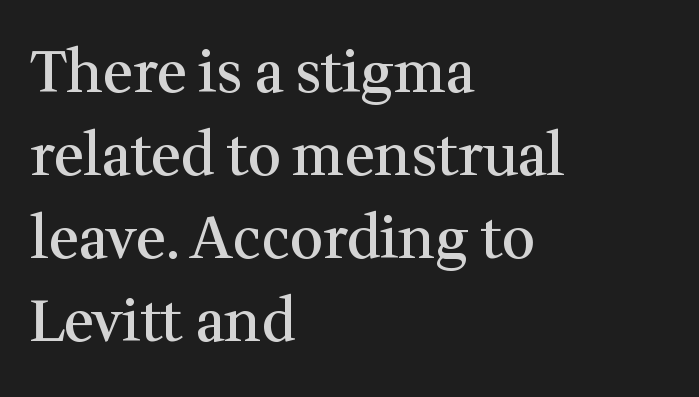
Short and long lines alike share a common starting point at left. No word sits above an underline. Weight check: semibold — heavier than regular, not quite bold. How are the letters spaced? Ordinarily, with no added tracking. This is roman type, the default non-slanted kind.
